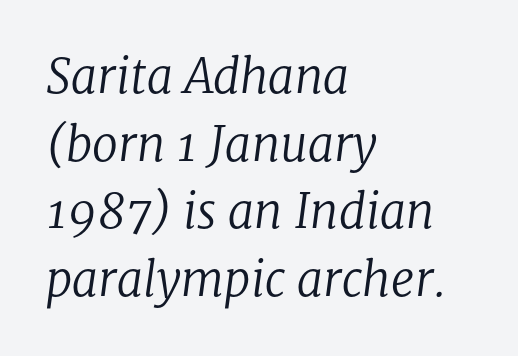
The image shows 47 px regular-weight serif type, italic (leaning right); set left-aligned, normal line spacing (1.44x), normal letter spacing, not underlined; low stroke contrast and a medium x-height.
